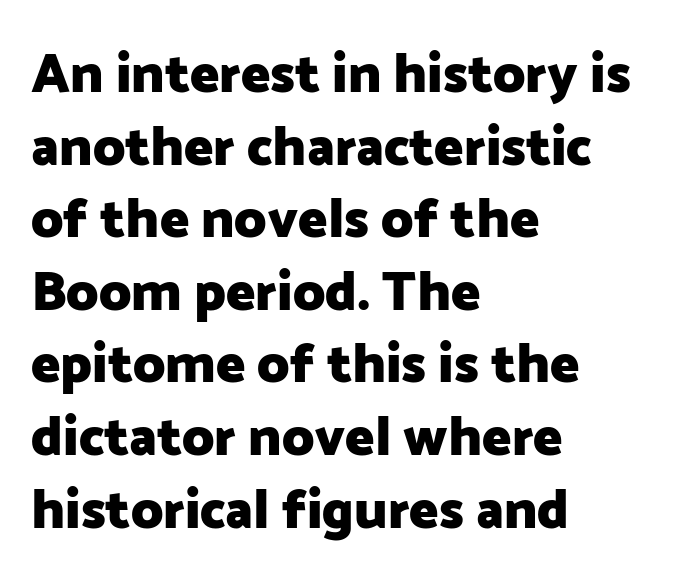
When letters stand straight like this, we call the style roman or upright. Varying glyph widths throughout — classic text-font behaviour. The string is rendered with underlining switched off. In terms of letterspacing, this is plain default setting.
